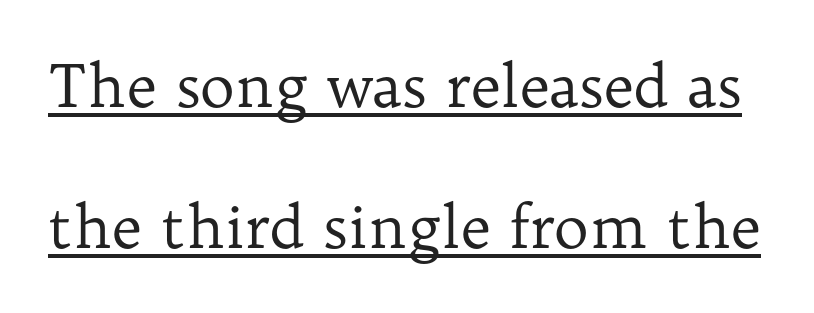
{"serif": "yes", "italic": "no", "bold": "no", "weight": "regular", "width": "normal", "stroke_contrast": "low", "x_height": "medium", "monospaced": "no", "underline": "yes", "line_spacing": "loose", "line_spacing_ratio": 2.39, "letter_spacing": "normal", "letter_spacing_em": 0.0, "glyph_px": 59}
